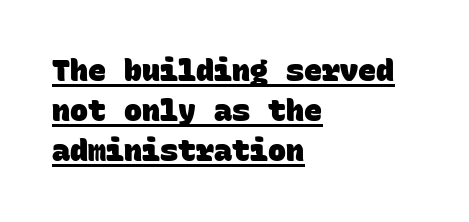
Here the designer chose a console-style face with uniform glyph widths. The rows are spaced the way most documents space them. The strokes are fattened all the way to bold. This sample uses a sans-serif face. The type is set solid horizontally, with unmodified tracking. Short and long lines alike share a common starting point at left.
